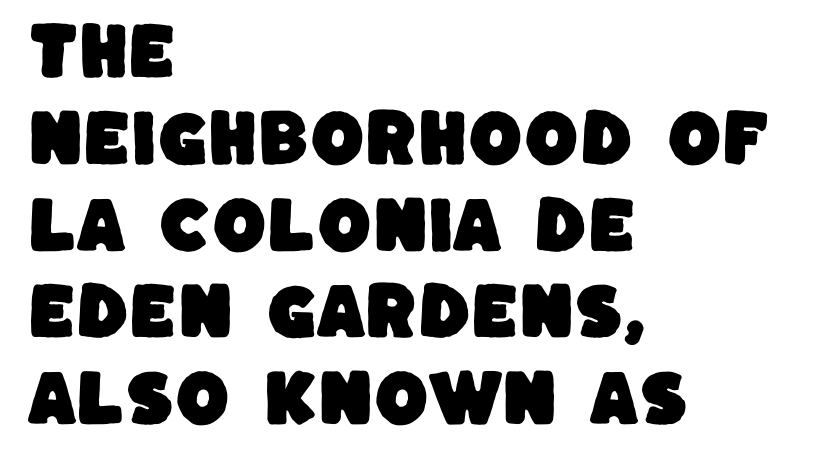
Q: Is the typeface a serif or a sans-serif typeface? A: Sans-serif.
Q: Is the text underlined? A: No.
Q: How is the paragraph aligned? A: Left-aligned.
Q: Is the spacing between letters normal or unusually wide? A: Normal.
Q: Is the spacing between lines tight, normal or loose? A: Normal.
Q: Width (condensed, normal, or wide)? A: Normal.
Q: Stroke contrast? A: Low.
Q: x-height? A: Large.
Q: Monospaced? A: No.
